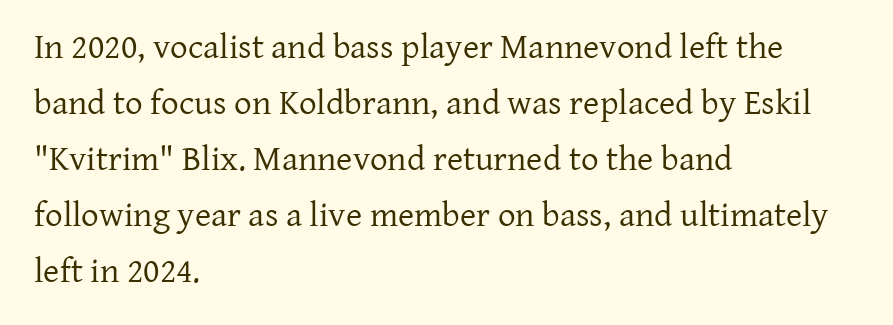
The image shows 35 px regular-weight serif type, upright; set left-aligned, normal line spacing (1.6x), normal letter spacing, not underlined; low stroke contrast and a medium x-height.
